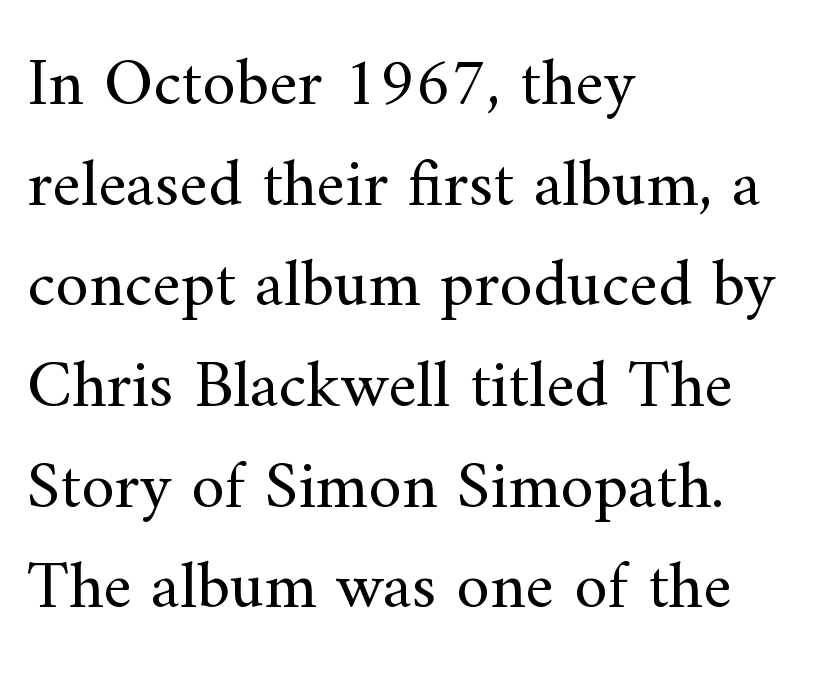
Unbolded letterforms with no extra heft. Upright lettering throughout. The text was rendered using a seriffed face with decorative stroke endings. The lines are quadded left.
